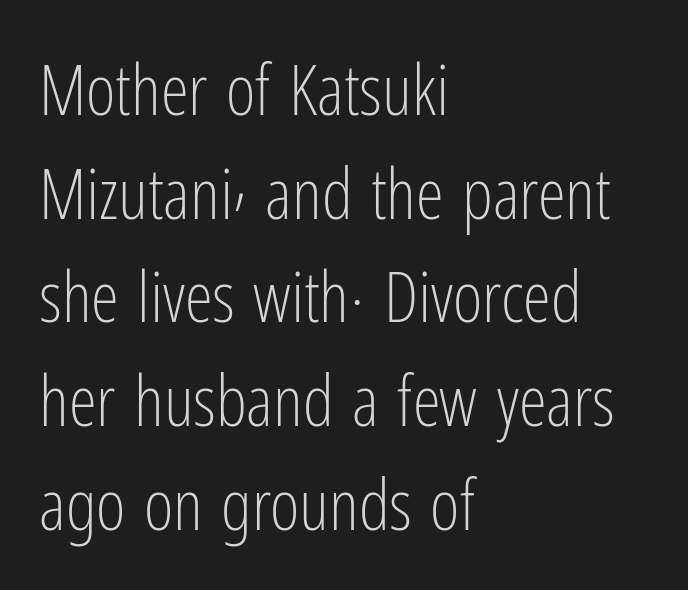
The image shows 71 px light, condensed sans-serif type, upright; set left-aligned, normal line spacing (1.46x), normal letter spacing, not underlined; low stroke contrast and a medium x-height.
